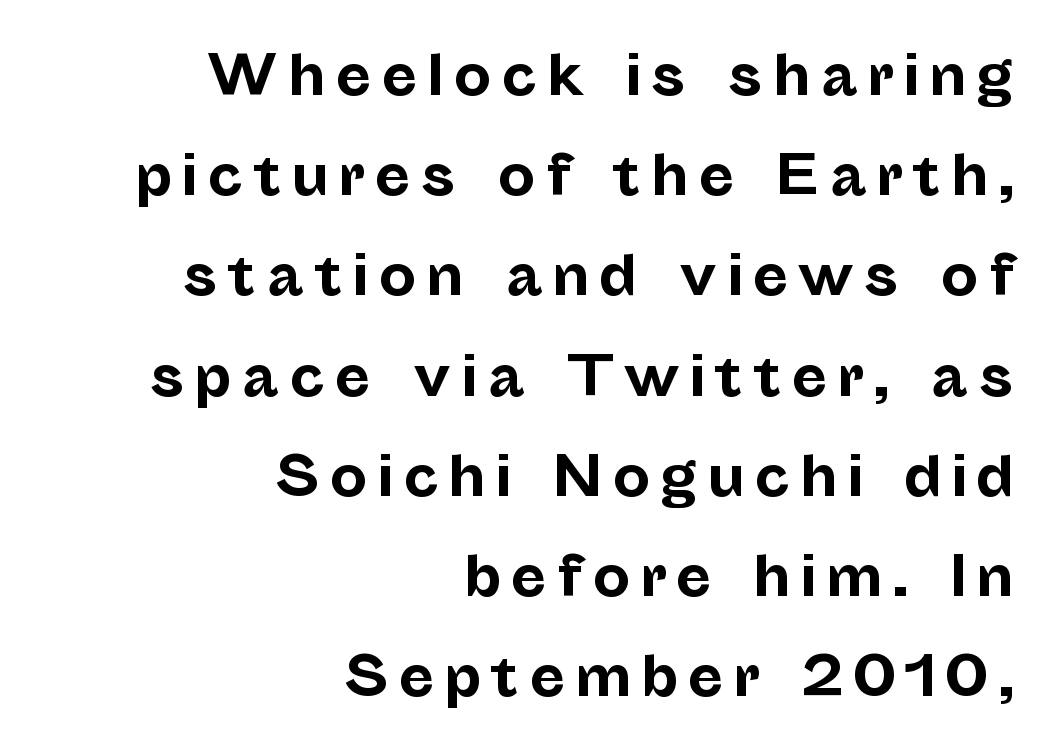
Q: Is the text bold? A: Yes.
Q: Is the text italic (slanted)? A: No, it is upright.
Q: Is the typeface a serif or a sans-serif typeface? A: Sans-serif.
Q: Is the text underlined? A: No.
Q: How is the paragraph aligned? A: Right-aligned.
Q: Width (condensed, normal, or wide)? A: Normal.
Q: Stroke contrast? A: Low.
Q: x-height? A: Medium.
Q: Monospaced? A: No.
